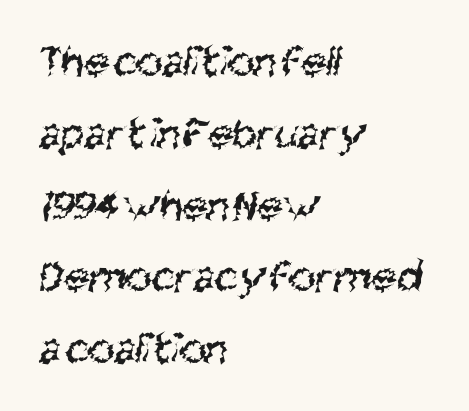
The image shows 46 px regular-weight, condensed sans-serif type; set left-aligned, normal line spacing (1.56x), normal letter spacing, not underlined; medium stroke contrast and a large x-height.
